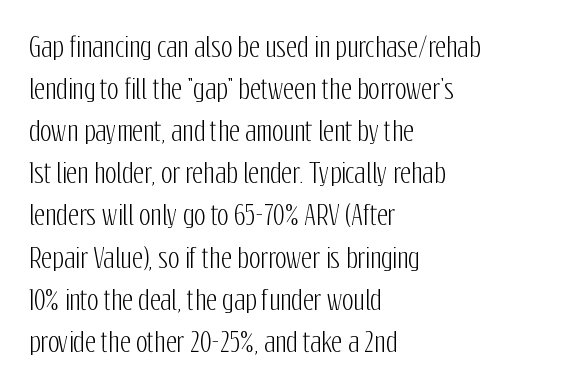
{"italic": "no", "underline": "no", "align": "left", "line_spacing": "normal", "line_spacing_ratio": 1.56, "letter_spacing": "normal", "letter_spacing_em": 0.0, "glyph_px": 27}
